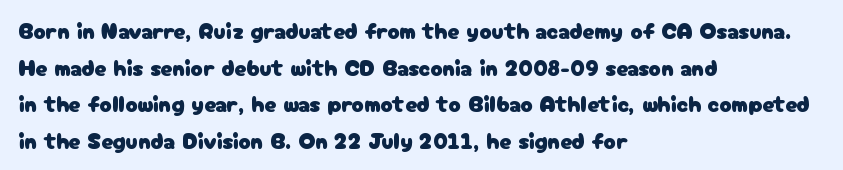
Rendered with straight, roman letterforms. Notice how the passage keeps a crisp vertical edge on the left only. A typesetter would call this leading conventional body-copy spacing. Is the letter spacing exaggerated? No — it looks like the ordinary default.
